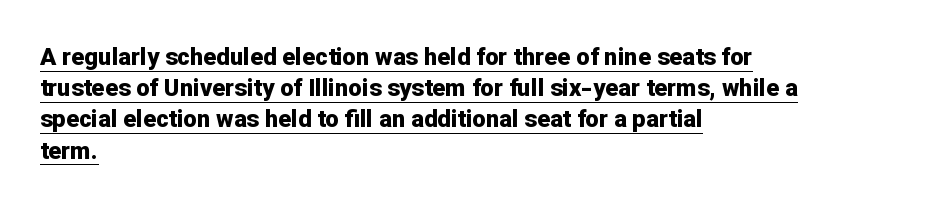
{"italic": "no", "bold": "yes", "underline": "yes", "align": "left", "line_spacing": "normal", "line_spacing_ratio": 1.3, "letter_spacing": "normal", "letter_spacing_em": 0.0, "glyph_px": 24}
